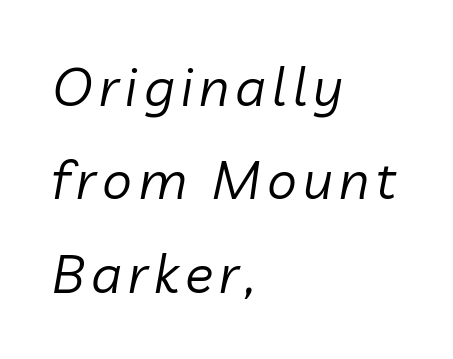
{"italic": "yes", "lean": "right", "slant_degrees": 10, "bold": "no", "weight": "regular", "width": "normal", "stroke_contrast": "low", "x_height": "medium", "monospaced": "no", "underline": "no", "align": "left", "line_spacing_ratio": 1.76, "glyph_px": 53}
